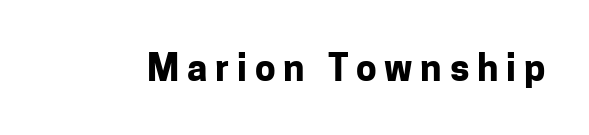
Q: Is the text bold? A: Yes.
Q: Is the text italic (slanted)? A: No, it is upright.
Q: Is the typeface a serif or a sans-serif typeface? A: Sans-serif.
Q: Is the text underlined? A: No.
Q: Is the spacing between letters normal or unusually wide? A: Unusually wide.
Q: Width (condensed, normal, or wide)? A: Normal.
Q: Stroke contrast? A: Low.
Q: x-height? A: Medium.
Q: Monospaced? A: No.
